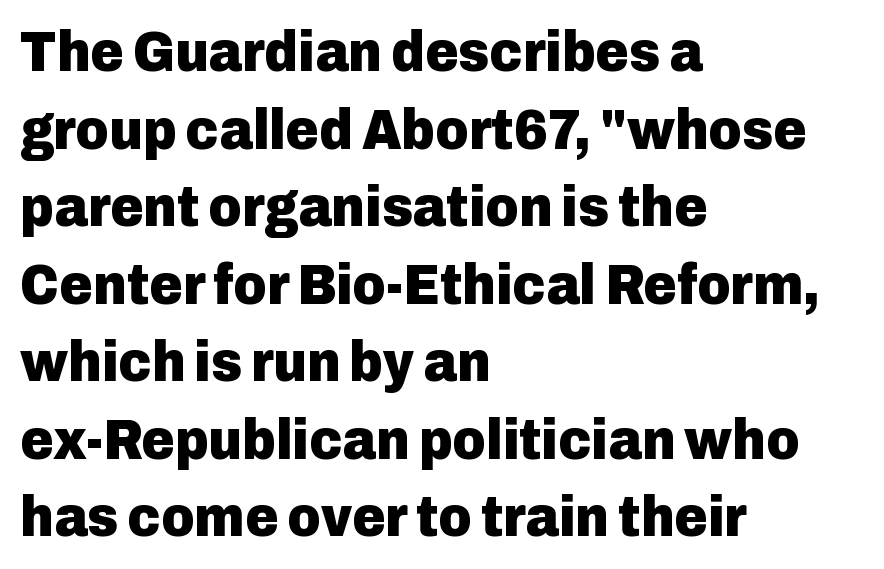
Compared with a centered layout, this one pins lines to the left instead. Compared with an ordinary text face, these strokes are far heavier — a full bold. Look at the bottom of the vertical strokes: they stop flat, with no serifs. The face used here is proportionally spaced, like ordinary book or web type. Is there any slant? The stems are plumb.
